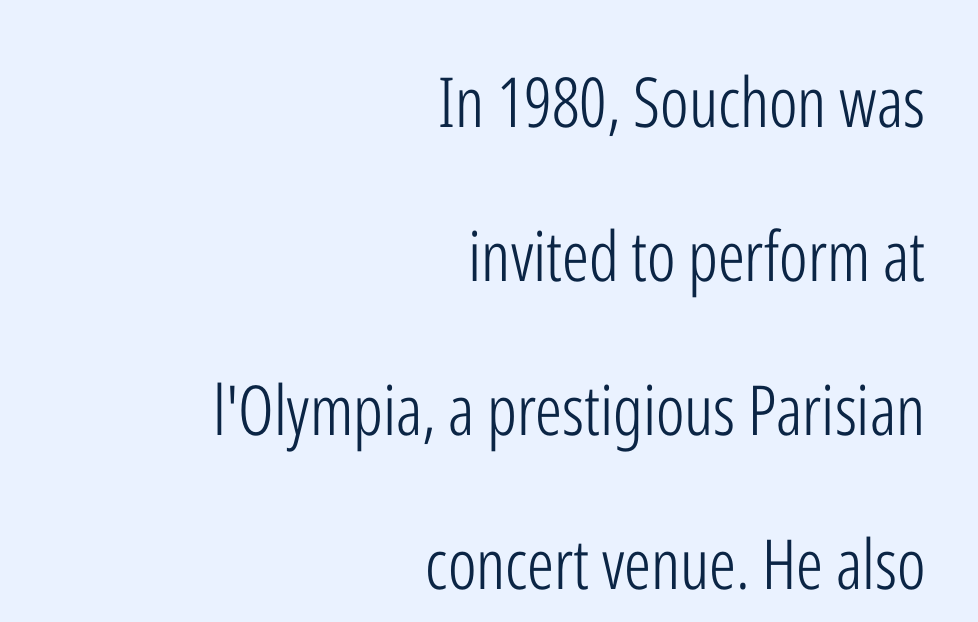
The image shows 69 px light, condensed sans-serif type, upright; set right-aligned, loose line spacing (2.23x), normal letter spacing, not underlined; low stroke contrast and a medium x-height.
